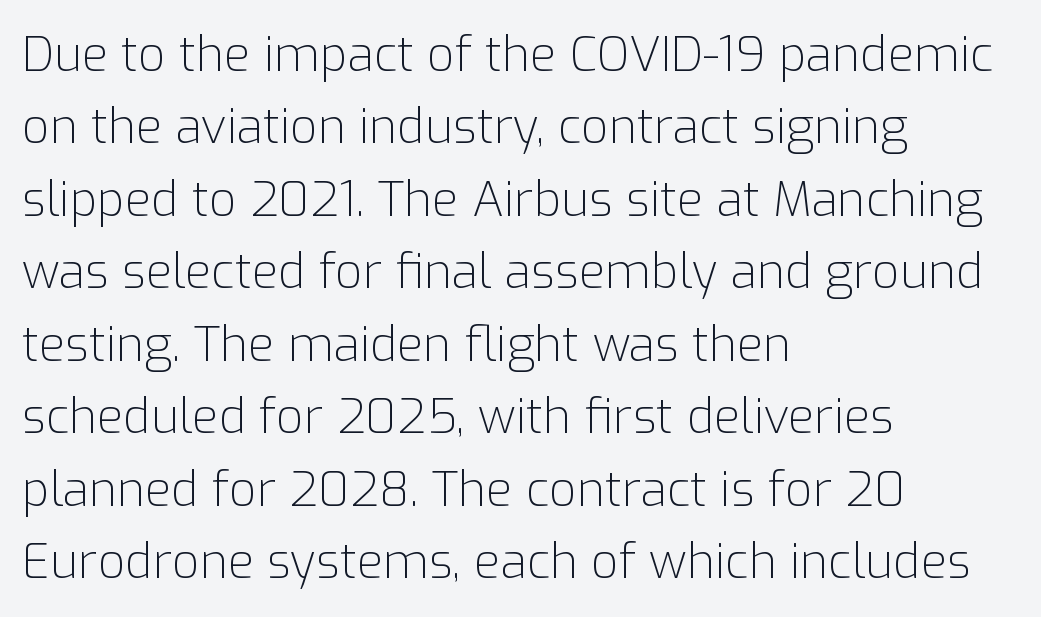
{"serif": "no", "italic": "no", "bold": "no", "weight": "light", "width": "normal", "stroke_contrast": "low", "x_height": "medium", "monospaced": "no", "underline": "no", "align": "left", "line_spacing": "normal", "line_spacing_ratio": 1.51, "letter_spacing": "normal", "letter_spacing_em": 0.0, "glyph_px": 48}
